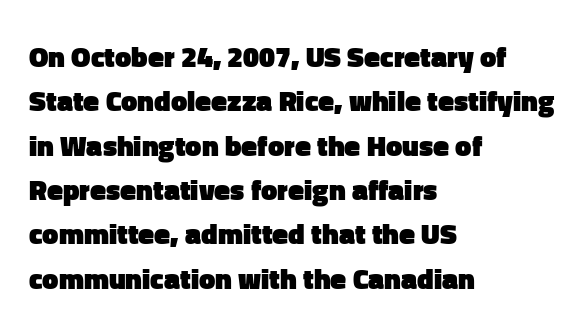
{"serif": "no", "italic": "no", "bold": "yes", "weight": "heavy", "width": "normal", "stroke_contrast": "low", "x_height": "medium", "monospaced": "no", "underline": "no", "align": "left", "line_spacing": "normal", "line_spacing_ratio": 1.53, "letter_spacing": "normal", "letter_spacing_em": 0.0, "glyph_px": 29}
